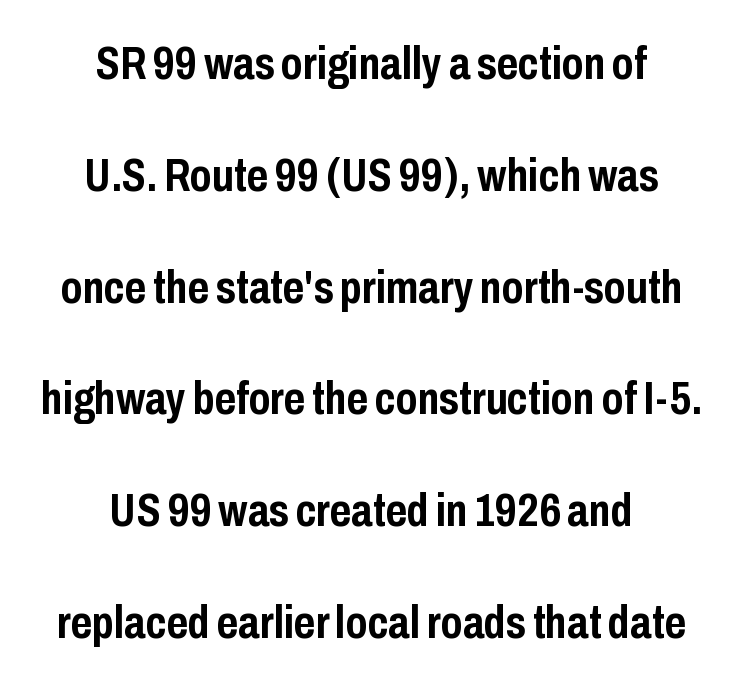
{"serif": "no", "italic": "no", "bold": "yes", "weight": "semibold", "width": "condensed", "stroke_contrast": "low", "x_height": "medium", "monospaced": "no", "underline": "no", "align": "center", "line_spacing": "loose", "line_spacing_ratio": 2.43, "letter_spacing": "normal", "letter_spacing_em": 0.0, "glyph_px": 46}
